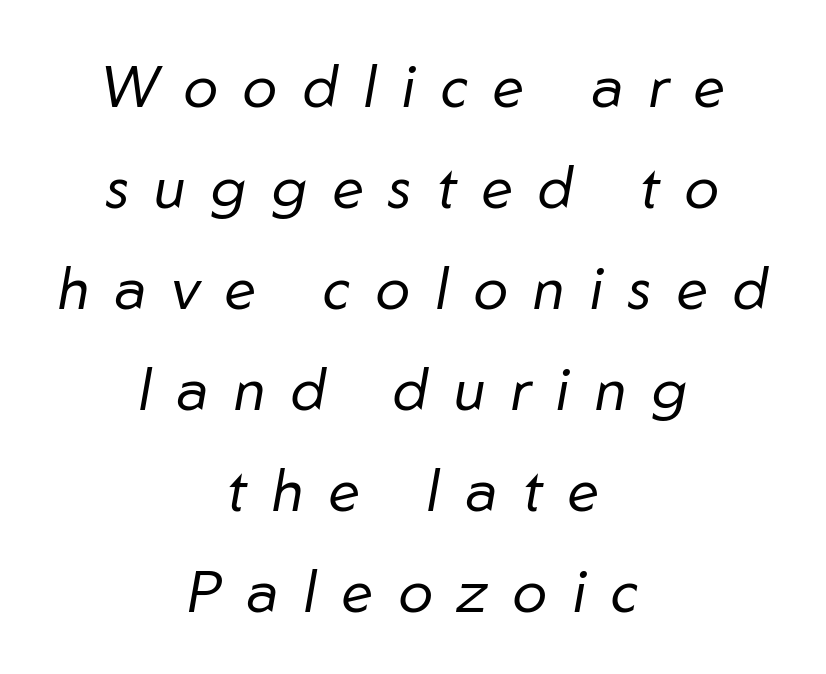
The image shows 58 px regular-weight type, italic (leaning right); set centered, line spacing 1.74x, unusually wide letter spacing (+0.44 em), not underlined; low stroke contrast and a medium x-height.
